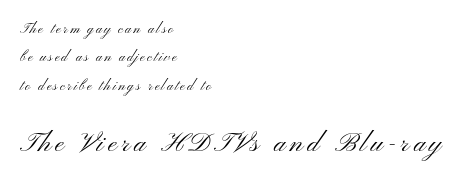
Q: Is the text bold? A: No.
Q: Is the text italic (slanted)? A: Yes.
Q: Is the text underlined? A: No.
Q: How is the paragraph aligned? A: Left-aligned.
Q: Is the spacing between lines tight, normal or loose? A: Loose.
Q: Which block of text is set in a larger size, the first (top) or the second (bottom)? A: The second (bottom) one.
